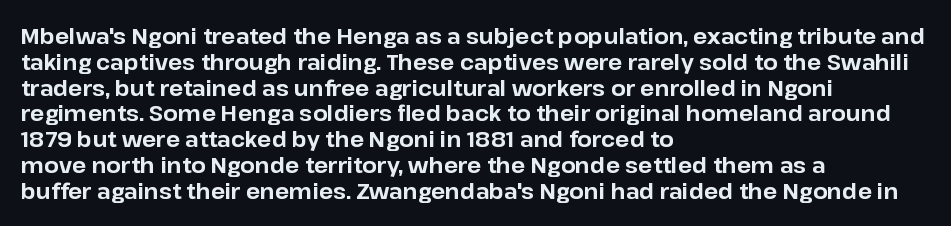
Q: Is the text bold? A: Yes.
Q: Is the text italic (slanted)? A: No, it is upright.
Q: Is the text underlined? A: No.
Q: How is the paragraph aligned? A: Left-aligned.
Q: Is the spacing between letters normal or unusually wide? A: Normal.
